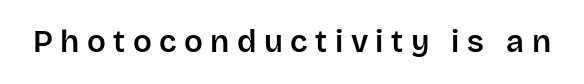
Rendered with straight, roman letterforms. The gap between lines stays unmarked. No feet cap the strokes, marking this as sans-serif type. A typesetter would call this heavily tracked-out type. This sample has the flowing, uneven cadence of proportional lettering.
